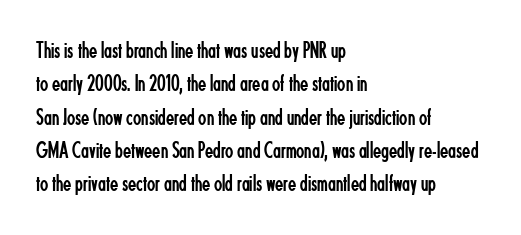
The letterforms sit at book weight or below. Posture: straight, roman, zero tilt. Tracking value appears to be zero — textbook default spacing. The passage shown stacks its lines at a standard gap. Is the block centered? No — it sits flush against the left margin. The foot of each line stays bare and open.
